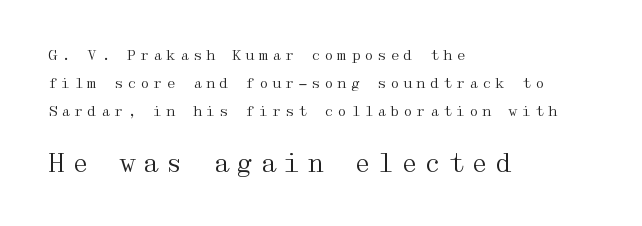
Q: Is the text bold? A: No.
Q: Is the text italic (slanted)? A: No, it is upright.
Q: Is the text underlined? A: No.
Q: How is the paragraph aligned? A: Left-aligned.
Q: Is the spacing between letters normal or unusually wide? A: Unusually wide.
Q: Is the spacing between lines tight, normal or loose? A: Loose.
Q: Which block of text is set in a larger size, the first (top) or the second (bottom)? A: The second (bottom) one.
